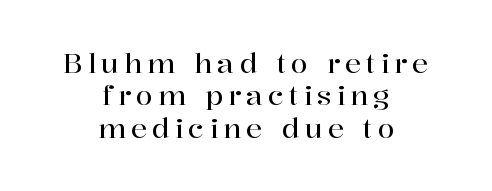
{"italic": "no", "underline": "no", "align": "center", "line_spacing_ratio": 1.2, "glyph_px": 27}
